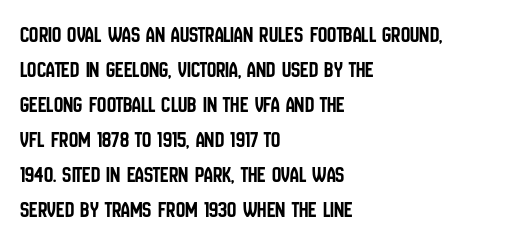
{"italic": "no", "underline": "no", "align": "left", "line_spacing": "normal", "line_spacing_ratio": 1.52, "letter_spacing": "normal", "letter_spacing_em": 0.0, "glyph_px": 23}
